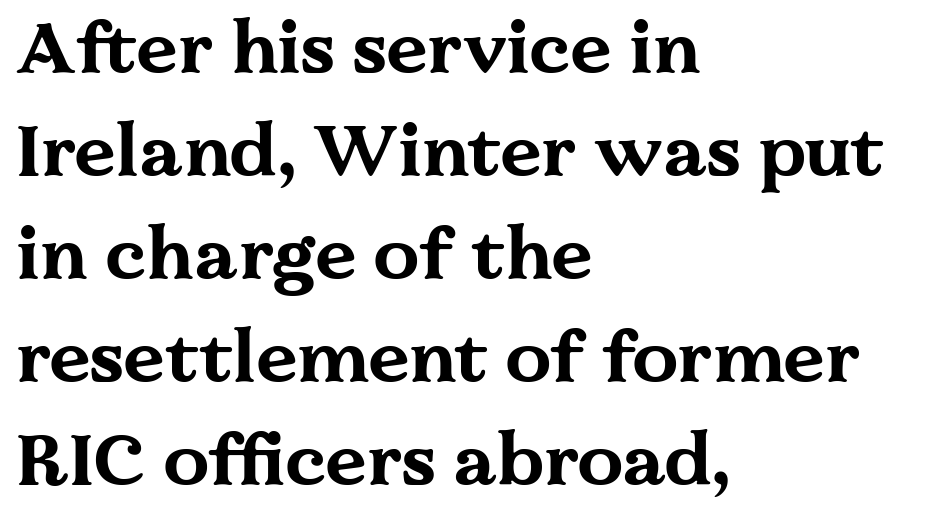
{"serif": "yes", "italic": "no", "bold": "yes", "weight": "bold", "width": "wide", "stroke_contrast": "medium", "x_height": "medium", "monospaced": "no", "underline": "no", "align": "left", "line_spacing": "normal", "line_spacing_ratio": 1.41, "letter_spacing": "normal", "letter_spacing_em": 0.0, "glyph_px": 73}
